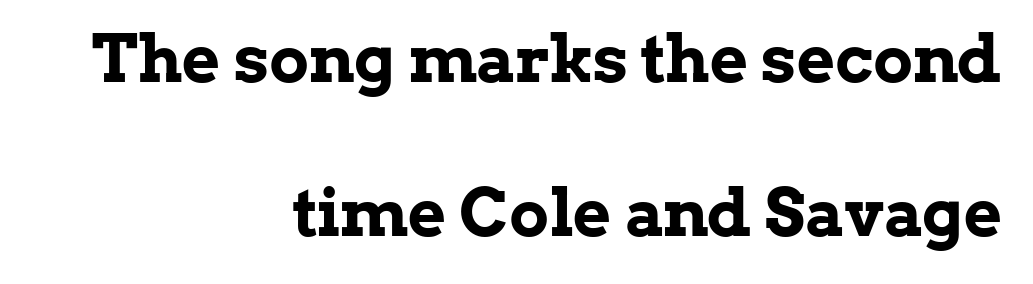
The image shows 66 px bold serif type, upright; set right-aligned, loose line spacing (2.34x), normal letter spacing, not underlined; low stroke contrast and a medium x-height.
